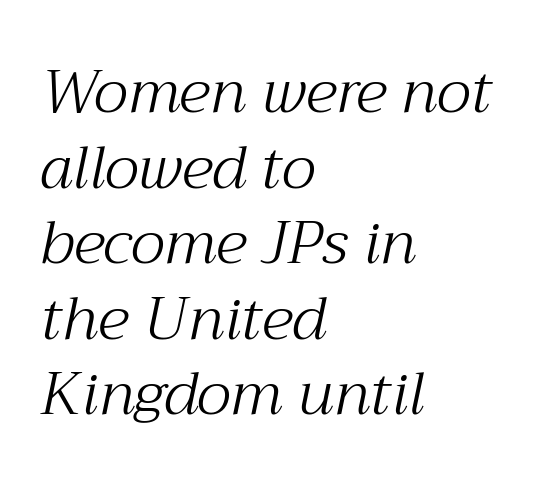
{"serif": "yes", "italic": "yes", "lean": "right", "slant_degrees": 12, "bold": "no", "weight": "light", "width": "normal", "stroke_contrast": "medium", "x_height": "medium", "monospaced": "no", "underline": "no", "align": "left", "line_spacing": "normal", "line_spacing_ratio": 1.26, "letter_spacing": "normal", "letter_spacing_em": 0.0, "glyph_px": 60}
